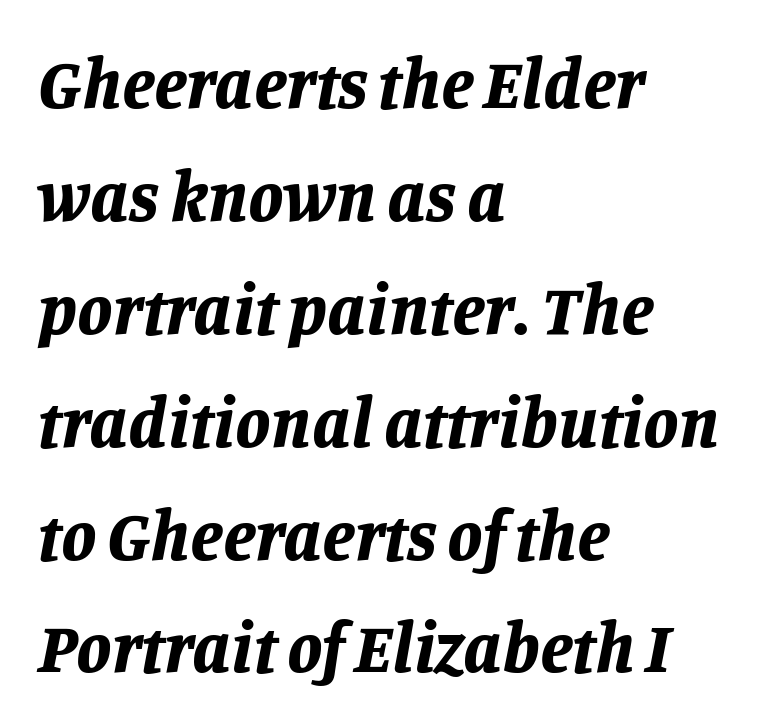
{"italic": "yes", "lean": "right", "slant_degrees": 11, "bold": "yes", "weight": "bold", "width": "normal", "stroke_contrast": "low", "x_height": "large", "monospaced": "no", "underline": "no", "align": "left", "line_spacing": "normal", "line_spacing_ratio": 1.59, "letter_spacing": "normal", "letter_spacing_em": 0.0, "glyph_px": 71}
